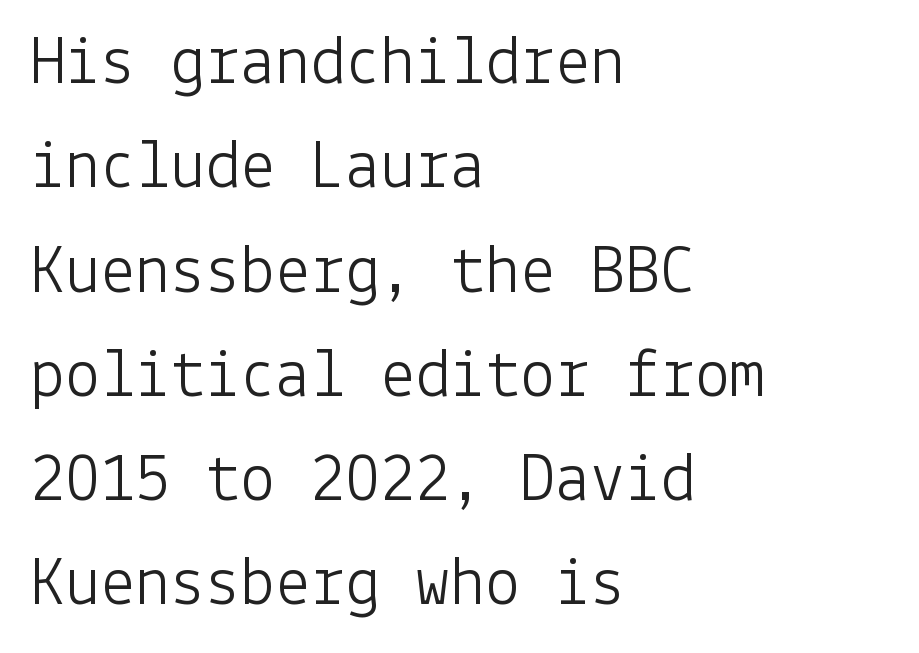
Q: Is the text bold? A: No.
Q: Is the text italic (slanted)? A: No, it is upright.
Q: Is the typeface a serif or a sans-serif typeface? A: Sans-serif.
Q: Is the text underlined? A: No.
Q: How is the paragraph aligned? A: Left-aligned.
Q: Is the spacing between letters normal or unusually wide? A: Normal.
Q: Is the spacing between lines tight, normal or loose? A: Normal.
Q: Width (condensed, normal, or wide)? A: Normal.
Q: Stroke contrast? A: Low.
Q: x-height? A: Medium.
